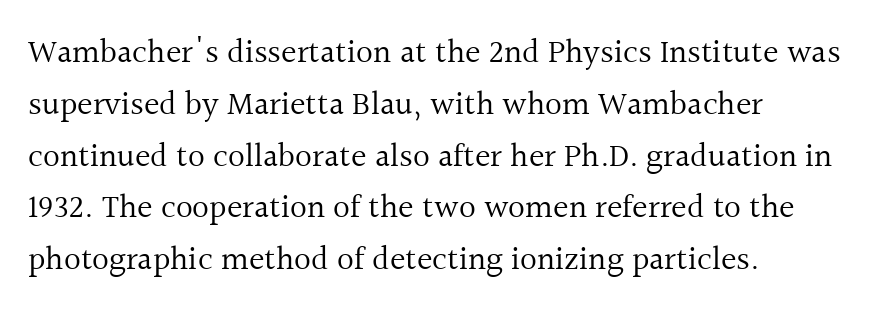
Q: Is the text bold? A: No.
Q: Is the text italic (slanted)? A: No, it is upright.
Q: Is the typeface a serif or a sans-serif typeface? A: Serif.
Q: Is the text underlined? A: No.
Q: How is the paragraph aligned? A: Left-aligned.
Q: Is the spacing between letters normal or unusually wide? A: Normal.
Q: Is the spacing between lines tight, normal or loose? A: Normal.
Q: Width (condensed, normal, or wide)? A: Normal.
Q: x-height? A: Medium.
Q: Monospaced? A: No.
